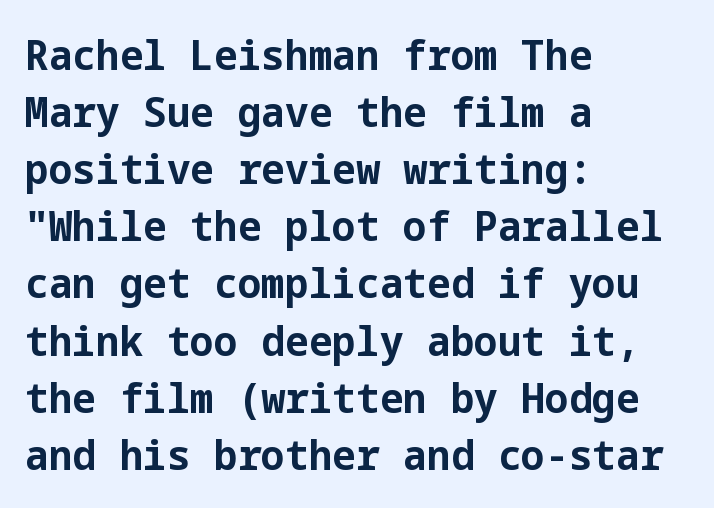
The typography opts for an upright posture over an oblique one. Underline: absent. This rendering leaves character spacing at its baseline value. Look at the bottom of the vertical strokes: they stop flat, with no serifs.
